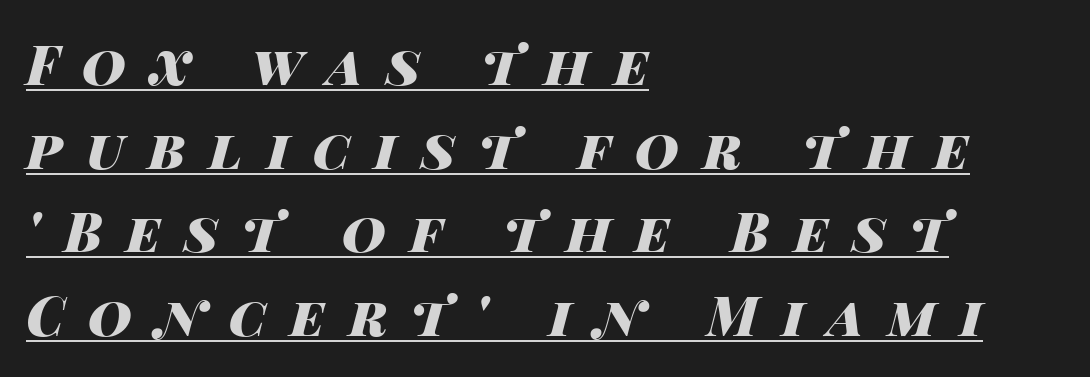
Q: Is the text bold? A: Yes.
Q: Is the text italic (slanted)? A: Yes, it leans right by about 14 degrees.
Q: Is the text underlined? A: Yes.
Q: How is the paragraph aligned? A: Left-aligned.
Q: Is the spacing between letters normal or unusually wide? A: Unusually wide.
Q: Is the spacing between lines tight, normal or loose? A: Normal.
Q: Width (condensed, normal, or wide)? A: Wide.
Q: Stroke contrast? A: High.
Q: x-height? A: Large.
Q: Monospaced? A: No.
